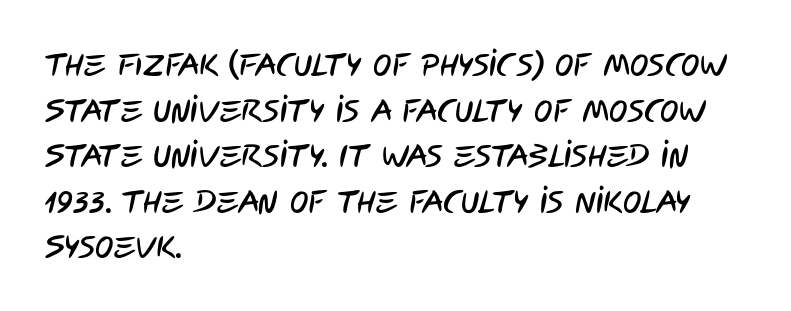
The image shows 31 px condensed sans-serif type; set left-aligned, normal line spacing (1.47x), normal letter spacing, not underlined; low stroke contrast and a large x-height.
